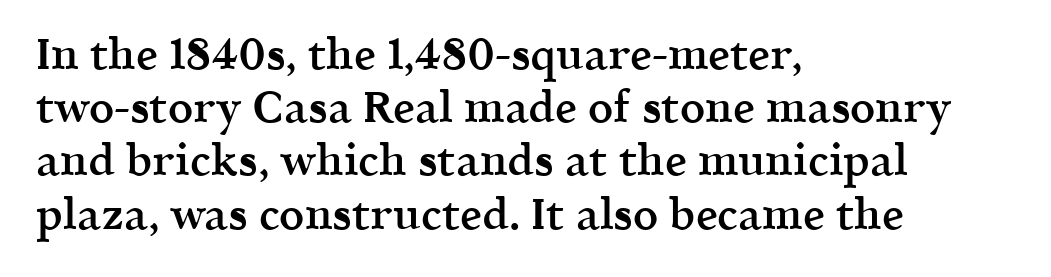
The image shows 44 px semibold serif type, upright; set left-aligned, line spacing 1.21x, normal letter spacing, not underlined; a medium x-height.
